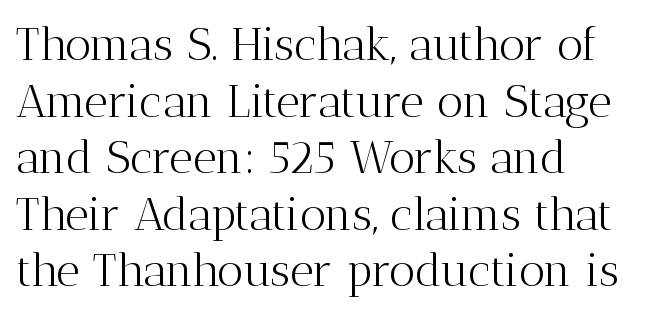
The image shows 46 px light serif type, upright; set left-aligned, line spacing 1.23x, normal letter spacing, not underlined; medium stroke contrast and a medium x-height.
